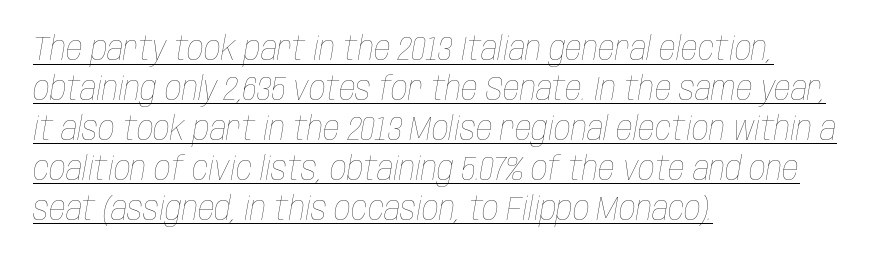
Visually the block forms a straight wall on the left and a jagged coastline on the right. Looks like regular typesetting: each glyph gets only the width it needs. An italicized treatment has been applied to the whole sample. Nobody touched the tracking dial on this one. The font sits on the lighter half of the weight spectrum, regular included. Each line of the rendering has a horizontal stroke beneath the glyphs.
